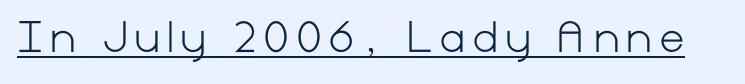
{"serif": "no", "italic": "no", "bold": "no", "weight": "light", "width": "normal", "stroke_contrast": "low", "x_height": "medium", "underline": "yes", "glyph_px": 40}
